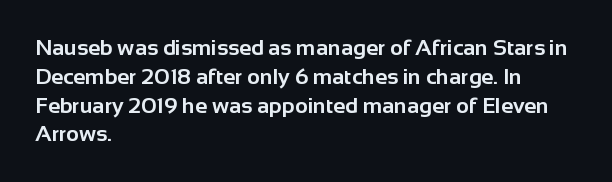
Q: Is the text bold? A: Yes.
Q: Is the text italic (slanted)? A: No, it is upright.
Q: Is the text underlined? A: No.
Q: How is the paragraph aligned? A: Left-aligned.
Q: Is the spacing between letters normal or unusually wide? A: Normal.
Q: Is the spacing between lines tight, normal or loose? A: Normal.
